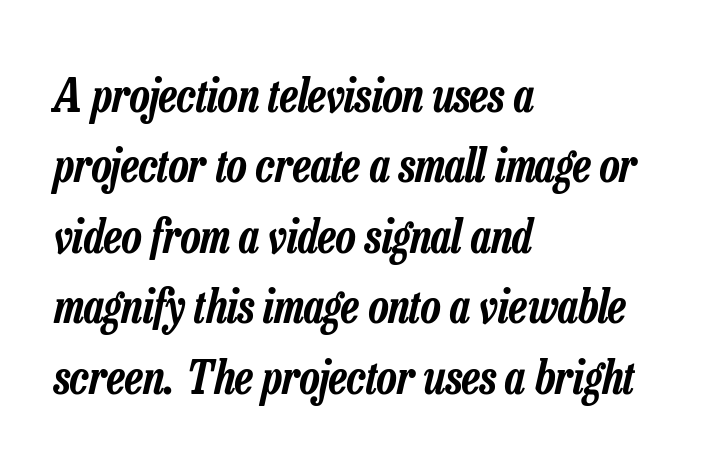
Q: Is the text italic (slanted)? A: Yes, it leans right by about 13 degrees.
Q: Is the text underlined? A: No.
Q: How is the paragraph aligned? A: Left-aligned.
Q: Is the spacing between letters normal or unusually wide? A: Normal.
Q: Is the spacing between lines tight, normal or loose? A: Normal.
Q: Width (condensed, normal, or wide)? A: Condensed.
Q: Stroke contrast? A: Low.
Q: x-height? A: Medium.
Q: Monospaced? A: No.
